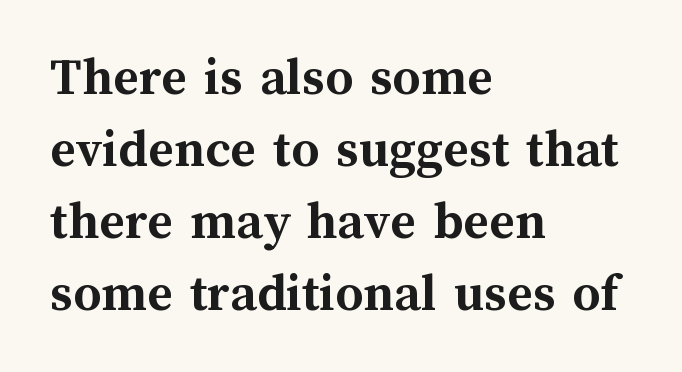
Alignment: flush left. Style check: upright. The face used here is proportionally spaced, like ordinary book or web type. Nobody drew a line under any word here. A typesetter would call this zero additional tracking.
